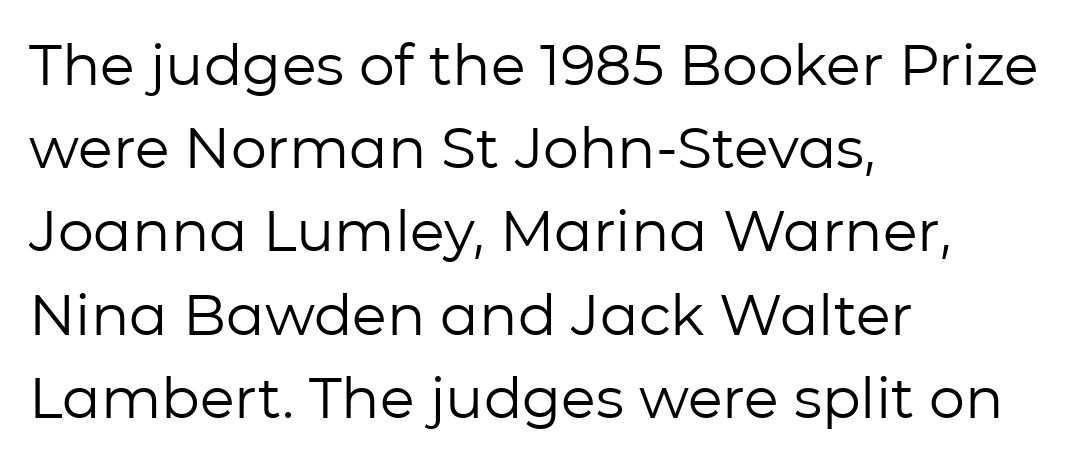
Q: Is the text bold? A: No.
Q: Is the text italic (slanted)? A: No, it is upright.
Q: Is the typeface a serif or a sans-serif typeface? A: Sans-serif.
Q: Is the text underlined? A: No.
Q: How is the paragraph aligned? A: Left-aligned.
Q: Is the spacing between letters normal or unusually wide? A: Normal.
Q: Is the spacing between lines tight, normal or loose? A: Normal.
Q: Width (condensed, normal, or wide)? A: Normal.
Q: Stroke contrast? A: Low.
Q: x-height? A: Medium.
Q: Monospaced? A: No.
